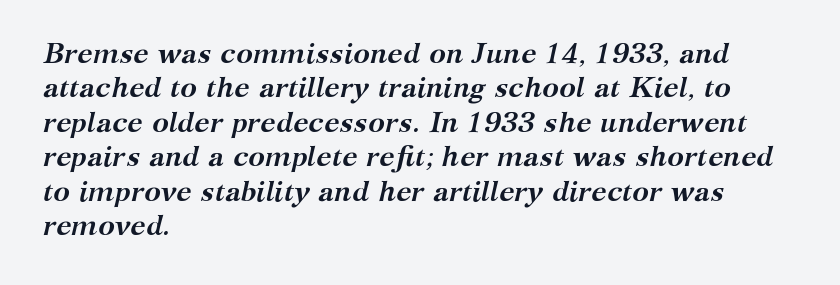
Q: Is the text bold? A: Yes.
Q: Is the text italic (slanted)? A: Yes, it leans right by about 12 degrees.
Q: Is the typeface a serif or a sans-serif typeface? A: Serif.
Q: Is the text underlined? A: No.
Q: How is the paragraph aligned? A: Left-aligned.
Q: Is the spacing between letters normal or unusually wide? A: Normal.
Q: Width (condensed, normal, or wide)? A: Normal.
Q: Stroke contrast? A: Medium.
Q: x-height? A: Medium.
Q: Monospaced? A: No.
